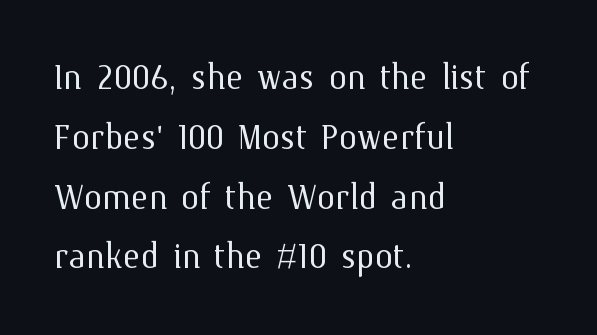
{"italic": "no", "bold": "no", "weight": "light", "width": "normal", "stroke_contrast": "medium", "x_height": "medium", "monospaced": "no", "underline": "no", "align": "left", "line_spacing": "normal", "line_spacing_ratio": 1.3, "letter_spacing": "normal", "letter_spacing_em": 0.0, "glyph_px": 46}
